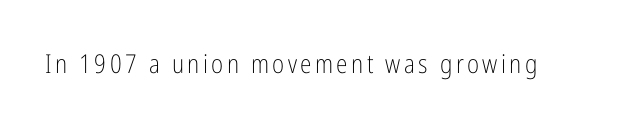
{"italic": "no", "bold": "no", "underline": "no", "glyph_px": 26}
